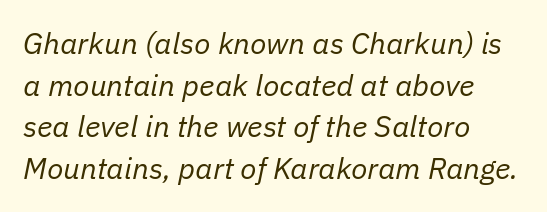
{"italic": "yes", "lean": "right", "slant_degrees": 11, "bold": "no", "weight": "regular", "width": "normal", "stroke_contrast": "low", "x_height": "medium", "monospaced": "no", "underline": "no", "align": "left", "line_spacing": "normal", "line_spacing_ratio": 1.39, "letter_spacing": "normal", "letter_spacing_em": 0.0, "glyph_px": 30}
